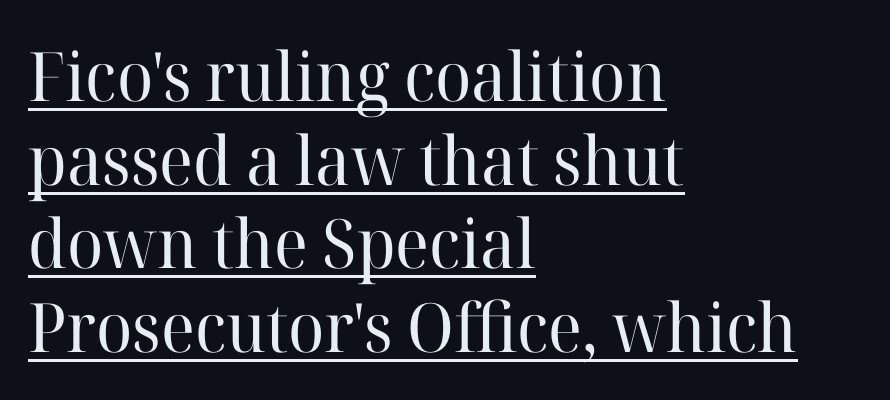
A typesetter would call this proportional, since set widths differ per character. In CSS terms this would be text-align: left. Is there any slant? The stems are plumb. Honestly, the letter spacing is just normal — you wouldn't notice it. Check where the strokes stop: tiny serifs finish them off.
